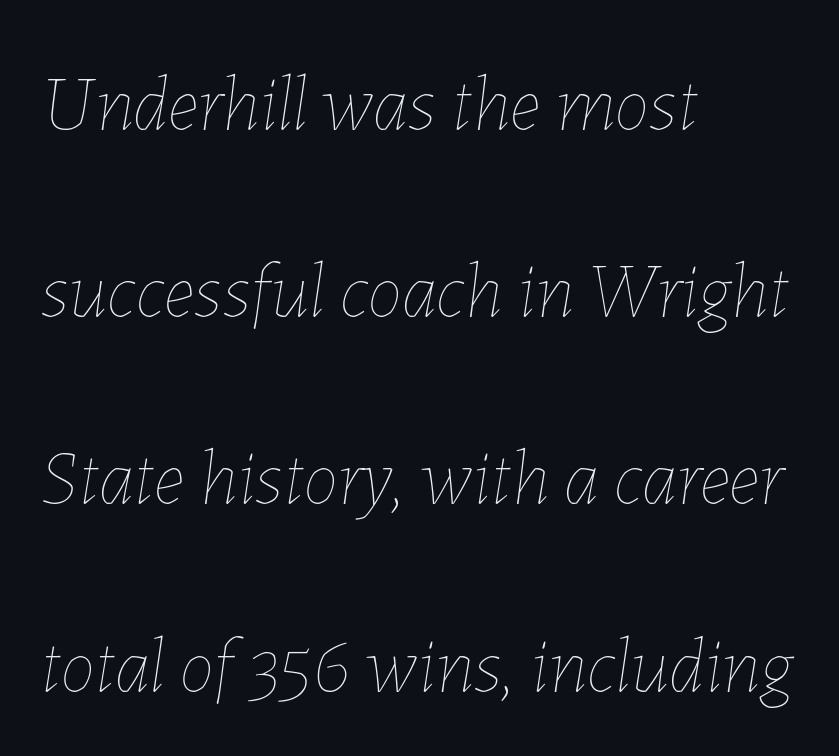
Honestly, there is no underline to notice here at all. A typesetter would call this proportional, since set widths differ per character. Reading down the block, your eye returns to a fixed left position each line. Each word holds together tightly as a unit, with standard inter-letter gaps. Heaviness? Minimal to ordinary, like unemphasized prose. Compared with typical paragraphs, the rows here are farther apart.
